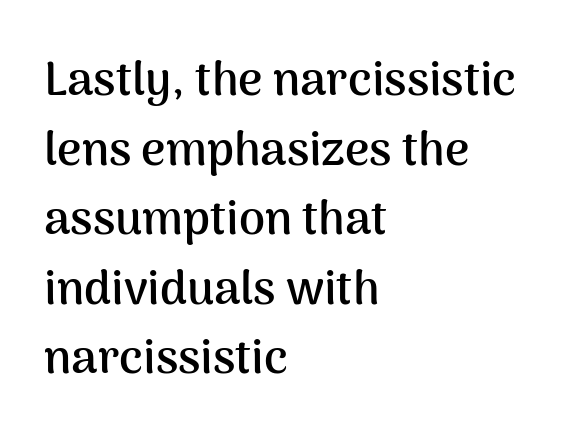
Q: Is the text bold? A: Yes.
Q: Is the text italic (slanted)? A: No, it is upright.
Q: Is the typeface a serif or a sans-serif typeface? A: Sans-serif.
Q: Is the text underlined? A: No.
Q: How is the paragraph aligned? A: Left-aligned.
Q: Is the spacing between letters normal or unusually wide? A: Normal.
Q: Is the spacing between lines tight, normal or loose? A: Normal.
Q: Width (condensed, normal, or wide)? A: Normal.
Q: Stroke contrast? A: Medium.
Q: x-height? A: Medium.
Q: Monospaced? A: No.
